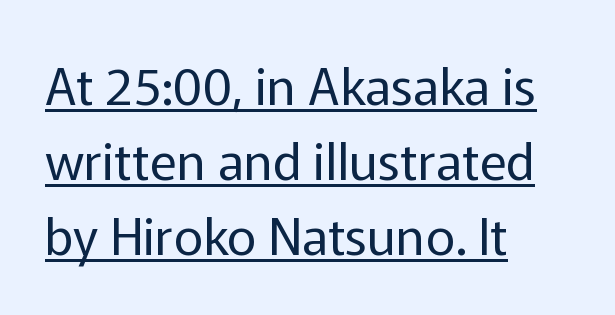
Q: Is the text bold? A: No.
Q: Is the text italic (slanted)? A: No, it is upright.
Q: Is the typeface a serif or a sans-serif typeface? A: Sans-serif.
Q: Is the text underlined? A: Yes.
Q: How is the paragraph aligned? A: Left-aligned.
Q: Is the spacing between letters normal or unusually wide? A: Normal.
Q: Is the spacing between lines tight, normal or loose? A: Normal.
Q: Width (condensed, normal, or wide)? A: Normal.
Q: Stroke contrast? A: Low.
Q: x-height? A: Medium.
Q: Monospaced? A: No.
